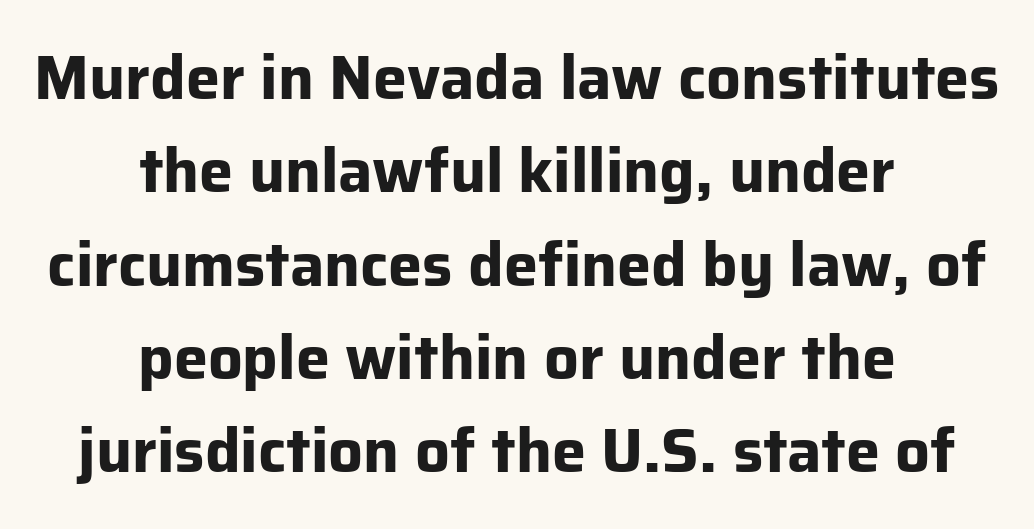
Reading down the block, each line starts at a different indent, mirrored at its end. Looks like regular typesetting: each glyph gets only the width it needs. When letters stand straight like this, we call the style roman or upright. Rows of type keep a routine distance in the vertical direction.
